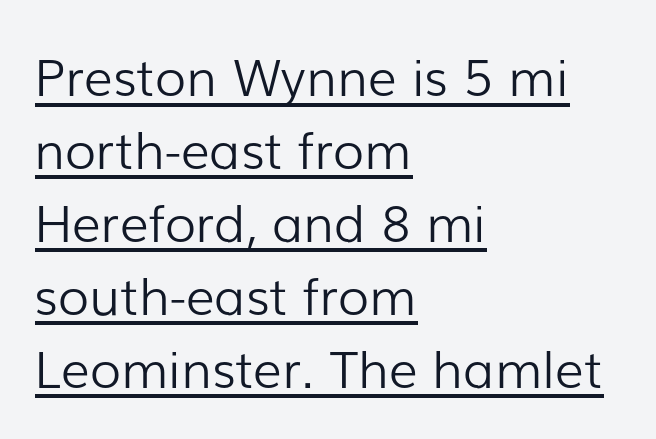
Here the designer chose a conventional face with non-uniform glyph widths. You can see a thin bar hugging the bottom of the glyphs. Unlike a traditional serif, this face leaves its strokes unadorned. In CSS terms this would be text-align: left.
